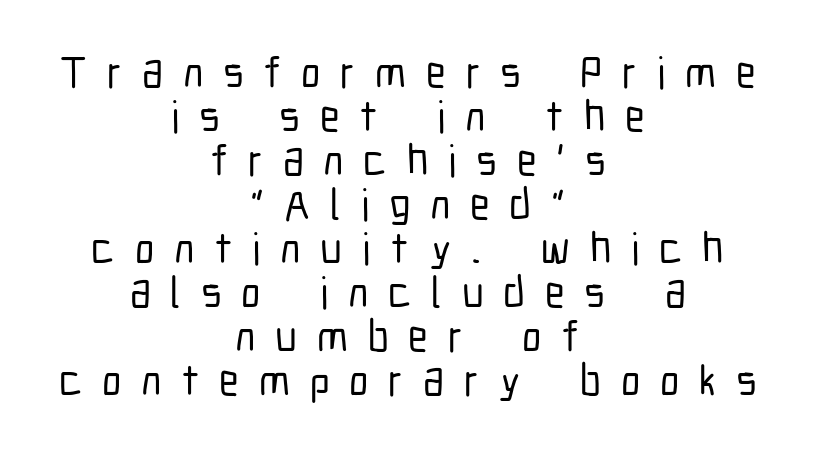
The image shows 44 px condensed sans-serif type, upright; set centered, tight line spacing (1.0x), unusually wide letter spacing (+0.45 em), not underlined; low stroke contrast and a medium x-height.
